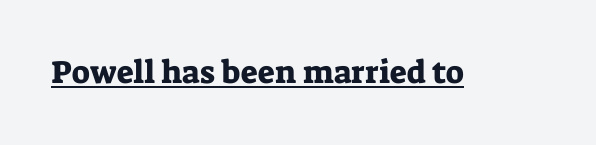
Decoration check: the copy is underlined. The letters carry serifs — small finishing strokes at the ends of their stems. Italic: no, the glyphs are upright roman. Glyph-to-glyph distance matches everyday printed text.
